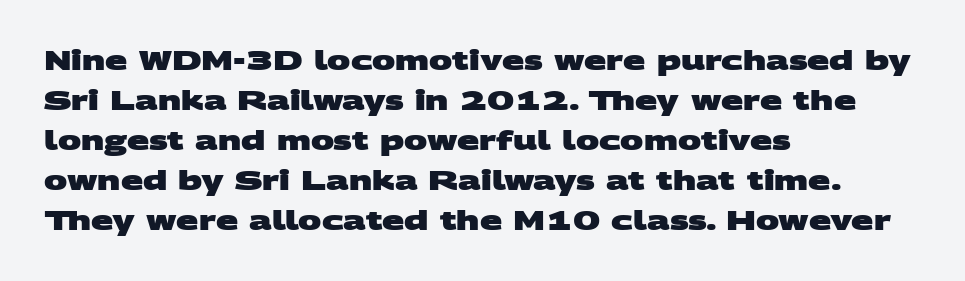
Between one letter and the next there's only the usual sliver of space. Students, observe: this is what conventionally led text looks like. The strokes are fattened all the way to bold. The text block is weighted toward the left margin, trailing off unevenly rightward. The area under the type is left untouched.
